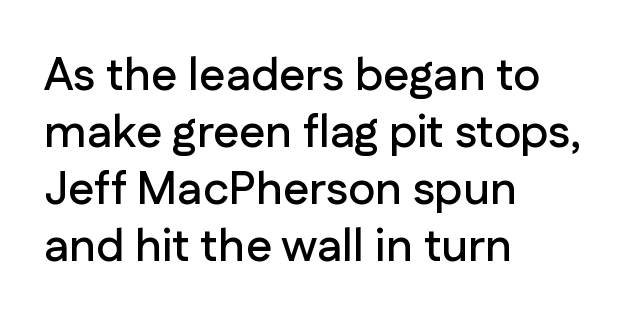
The image shows 46 px sans-serif type, upright; set left-aligned, line spacing 1.24x, normal letter spacing, not underlined; low stroke contrast and a medium x-height.
